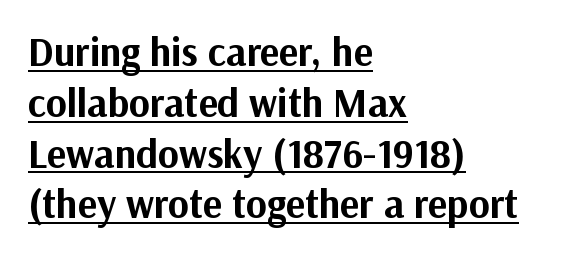
{"serif": "no", "italic": "no", "bold": "yes", "weight": "bold", "width": "normal", "stroke_contrast": "medium", "x_height": "medium", "monospaced": "no", "underline": "yes", "align": "left", "line_spacing": "normal", "line_spacing_ratio": 1.27, "letter_spacing": "normal", "letter_spacing_em": 0.0, "glyph_px": 40}
